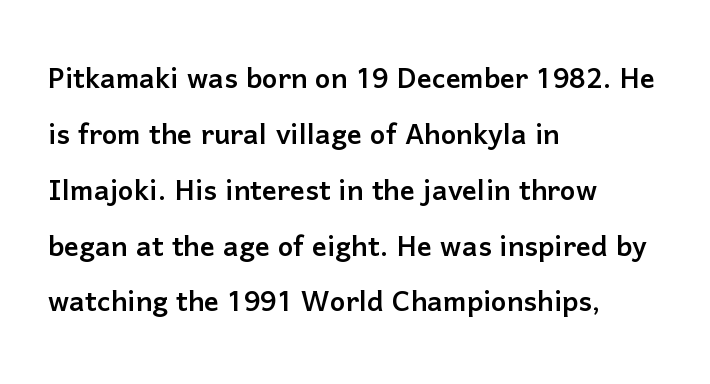
The image shows 37 px sans-serif type, upright; set left-aligned, normal line spacing (1.51x), normal letter spacing, not underlined; low stroke contrast and a medium x-height.
